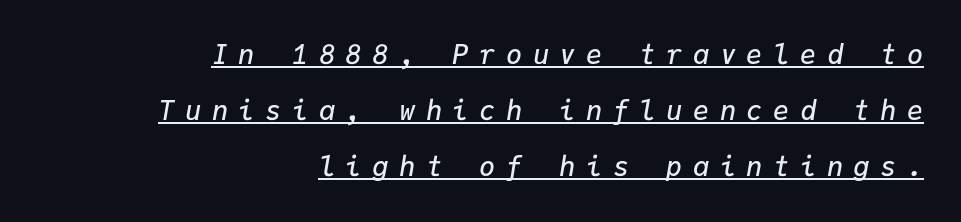
The image shows 27 px text type, italic (leaning right); set right-aligned, loose line spacing (2.08x), unusually wide letter spacing (+0.39 em), underlined.
